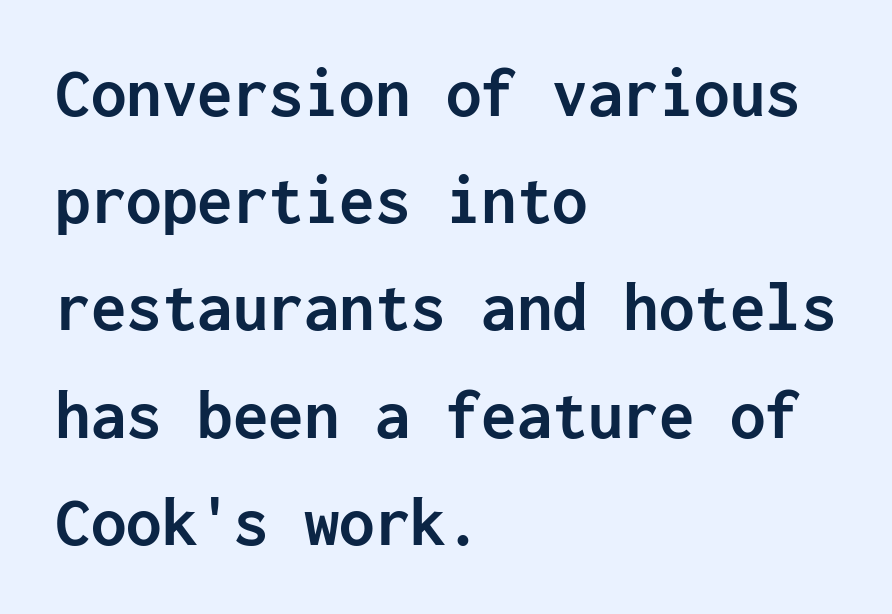
The image shows 71 px semibold sans-serif type, upright, monospaced; set left-aligned, normal line spacing (1.51x), normal letter spacing, not underlined; low stroke contrast and a medium x-height.
